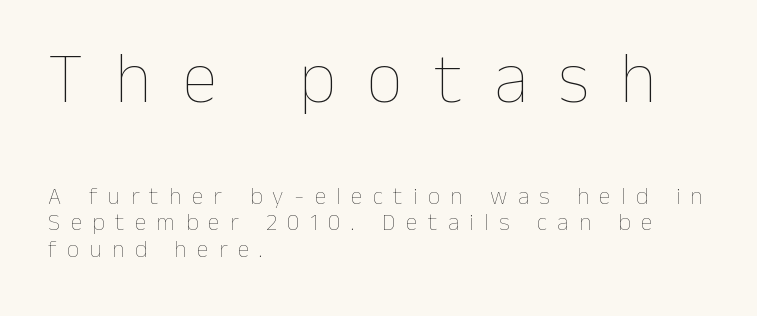
Q: Is the text bold? A: No.
Q: Is the text italic (slanted)? A: No, it is upright.
Q: Is the text underlined? A: No.
Q: How is the paragraph aligned? A: Left-aligned.
Q: Is the spacing between letters normal or unusually wide? A: Unusually wide.
Q: Is the spacing between lines tight, normal or loose? A: Tight.
Q: Which block of text is set in a larger size, the first (top) or the second (bottom)? A: The first (top) one.
Q: Width (condensed, normal, or wide)? A: Normal.
Q: Stroke contrast? A: Low.
Q: x-height? A: Medium.
Q: Monospaced? A: No.
